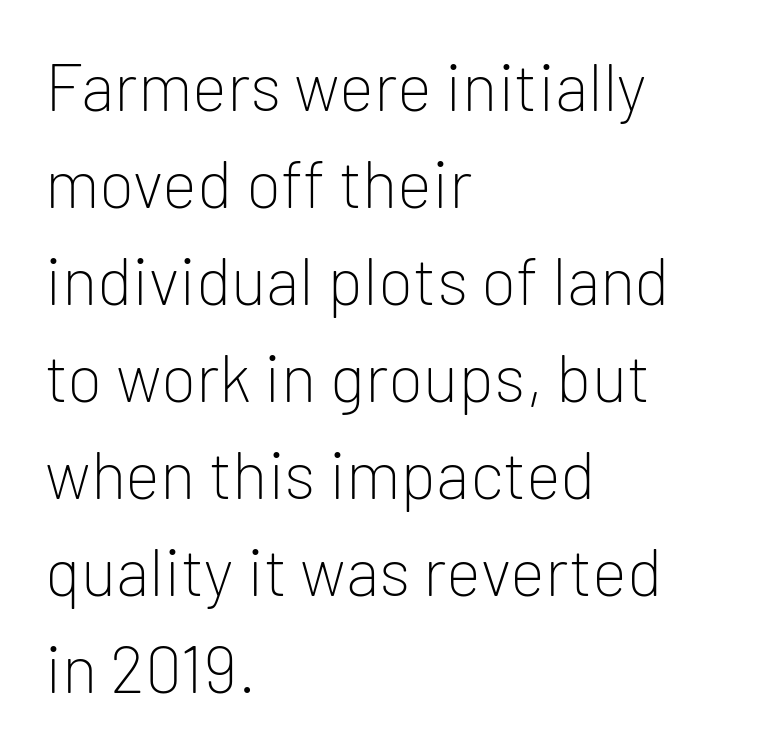
Vertical strokes here are truly vertical. The baseline area is clear. Compared with a centered layout, this one pins lines to the left instead. These lines keep a tight, regular rhythm from letter to letter. Is this a fixed-width face? No — the glyphs have proportional, varying widths.
